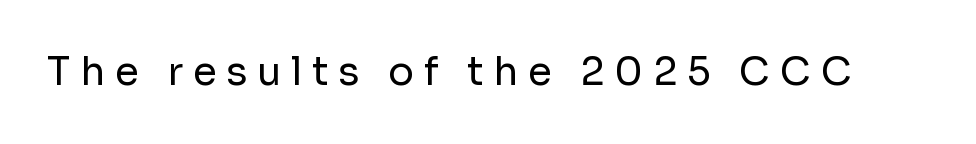
Q: Is the text bold? A: No.
Q: Is the text italic (slanted)? A: No, it is upright.
Q: Is the typeface a serif or a sans-serif typeface? A: Sans-serif.
Q: Is the text underlined? A: No.
Q: Is the spacing between letters normal or unusually wide? A: Unusually wide.
Q: Width (condensed, normal, or wide)? A: Normal.
Q: Stroke contrast? A: Low.
Q: x-height? A: Medium.
Q: Monospaced? A: No.
